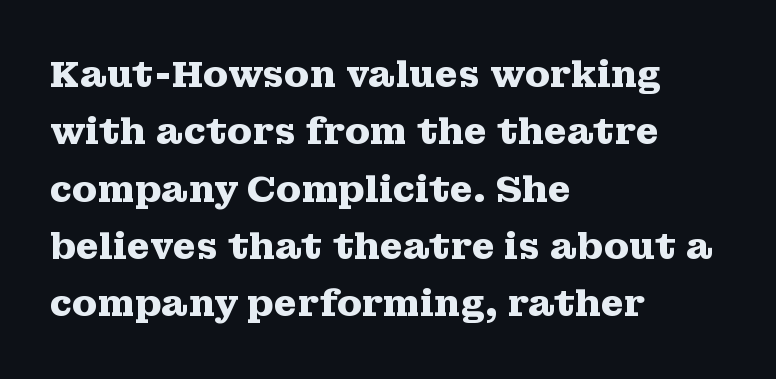
{"serif": "yes", "italic": "no", "bold": "yes", "weight": "heavy", "width": "wide", "stroke_contrast": "medium", "x_height": "medium", "monospaced": "no", "underline": "no", "align": "left", "line_spacing": "normal", "line_spacing_ratio": 1.55, "letter_spacing": "normal", "letter_spacing_em": 0.0, "glyph_px": 37}
